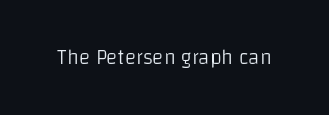
{"italic": "no", "bold": "no", "underline": "no", "letter_spacing": "normal", "letter_spacing_em": 0.0, "glyph_px": 21}
